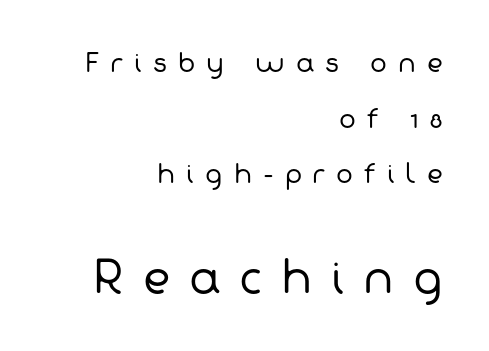
The image shows 43 px regular-weight sans-serif type; set right-aligned, loose line spacing (2.23x), unusually wide letter spacing (+0.44 em), not underlined; the second (bottom) block is 1.72x larger; low stroke contrast and a medium x-height.
